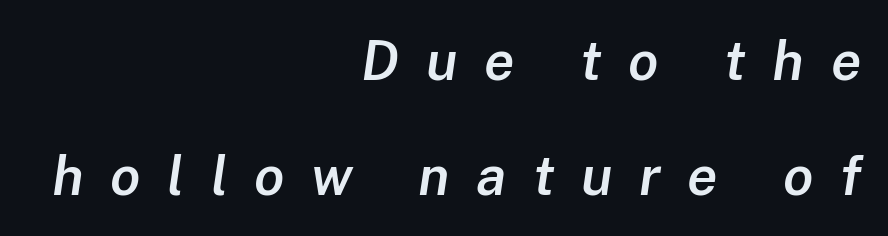
Q: Is the text bold? A: Semi-bold.
Q: Is the text italic (slanted)? A: Yes, it leans right by about 8 degrees.
Q: Is the text underlined? A: No.
Q: How is the paragraph aligned? A: Right-aligned.
Q: Is the spacing between letters normal or unusually wide? A: Unusually wide.
Q: Is the spacing between lines tight, normal or loose? A: Loose.
Q: Width (condensed, normal, or wide)? A: Normal.
Q: Stroke contrast? A: Low.
Q: x-height? A: Medium.
Q: Monospaced? A: No.
